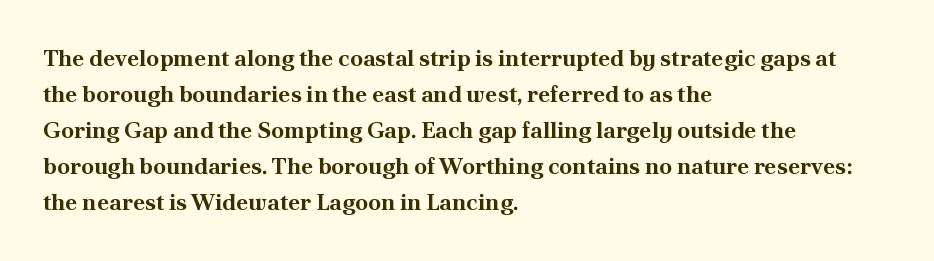
Q: Is the text bold? A: Yes.
Q: Is the text italic (slanted)? A: No, it is upright.
Q: Is the text underlined? A: No.
Q: How is the paragraph aligned? A: Left-aligned.
Q: Is the spacing between letters normal or unusually wide? A: Normal.
Q: Is the spacing between lines tight, normal or loose? A: Normal.
